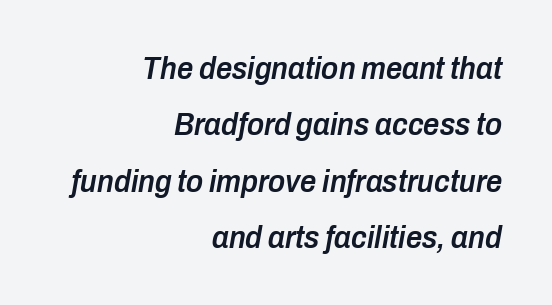
Q: Is the text bold? A: Semi-bold.
Q: Is the text italic (slanted)? A: Yes, it leans right by about 10 degrees.
Q: Is the text underlined? A: No.
Q: How is the paragraph aligned? A: Right-aligned.
Q: Is the spacing between letters normal or unusually wide? A: Normal.
Q: Width (condensed, normal, or wide)? A: Condensed.
Q: Stroke contrast? A: Low.
Q: x-height? A: Medium.
Q: Monospaced? A: No.
